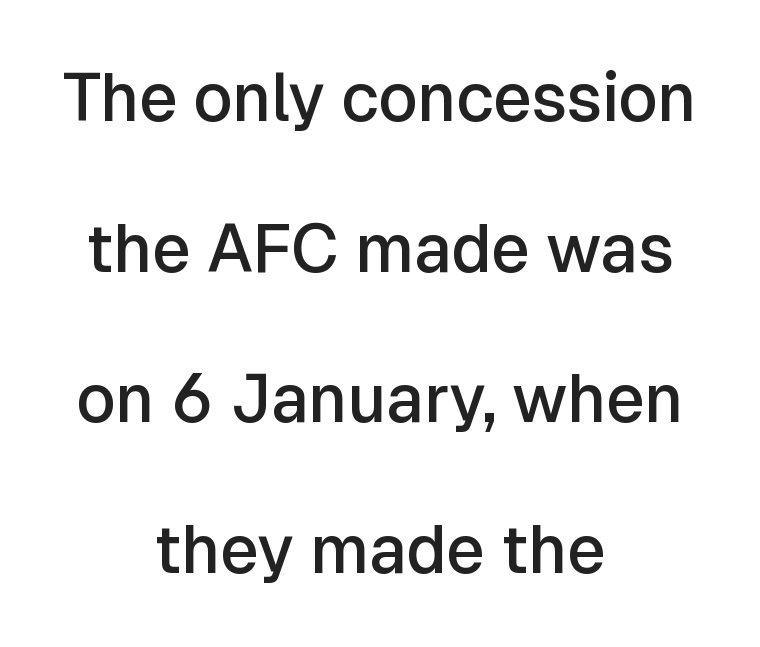
Q: Is the text bold? A: Semi-bold.
Q: Is the text italic (slanted)? A: No, it is upright.
Q: Is the typeface a serif or a sans-serif typeface? A: Sans-serif.
Q: Is the text underlined? A: No.
Q: How is the paragraph aligned? A: Centered.
Q: Is the spacing between letters normal or unusually wide? A: Normal.
Q: Is the spacing between lines tight, normal or loose? A: Loose.
Q: Width (condensed, normal, or wide)? A: Normal.
Q: Stroke contrast? A: Low.
Q: x-height? A: Medium.
Q: Monospaced? A: No.
